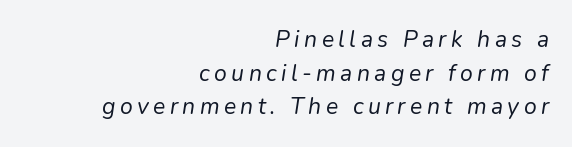
The image shows 23 px text type, italic (leaning right); set right-aligned, normal line spacing (1.46x), not underlined.
